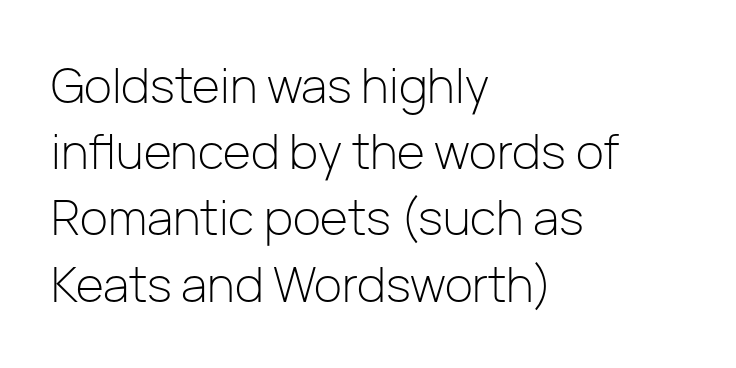
Q: Is the text bold? A: No.
Q: Is the text italic (slanted)? A: No, it is upright.
Q: Is the typeface a serif or a sans-serif typeface? A: Sans-serif.
Q: Is the text underlined? A: No.
Q: How is the paragraph aligned? A: Left-aligned.
Q: Is the spacing between letters normal or unusually wide? A: Normal.
Q: Is the spacing between lines tight, normal or loose? A: Normal.
Q: Width (condensed, normal, or wide)? A: Normal.
Q: Stroke contrast? A: Low.
Q: x-height? A: Medium.
Q: Monospaced? A: No.
